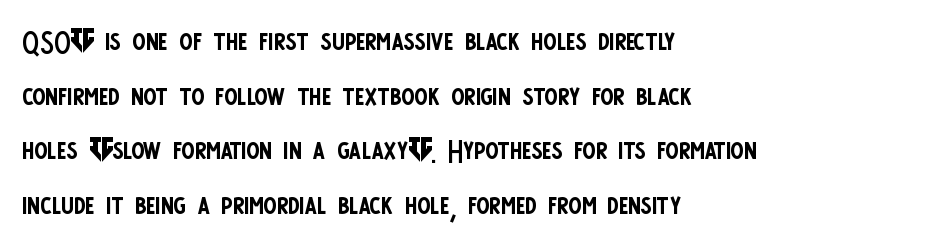
{"serif": "no", "italic": "no", "bold": "no", "weight": "regular", "width": "condensed", "stroke_contrast": "low", "x_height": "large", "monospaced": "no", "underline": "no", "align": "left", "line_spacing": "normal", "line_spacing_ratio": 1.4, "letter_spacing": "normal", "letter_spacing_em": 0.0, "glyph_px": 39}
